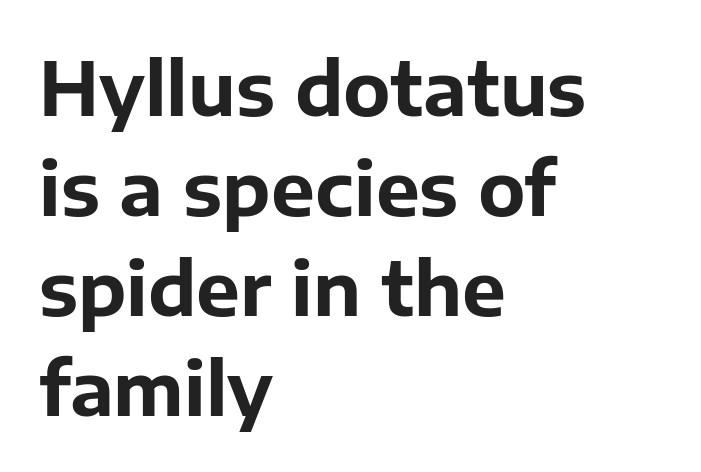
The image shows 74 px bold sans-serif type, upright; set left-aligned, normal line spacing (1.35x), normal letter spacing, not underlined; low stroke contrast and a medium x-height.
